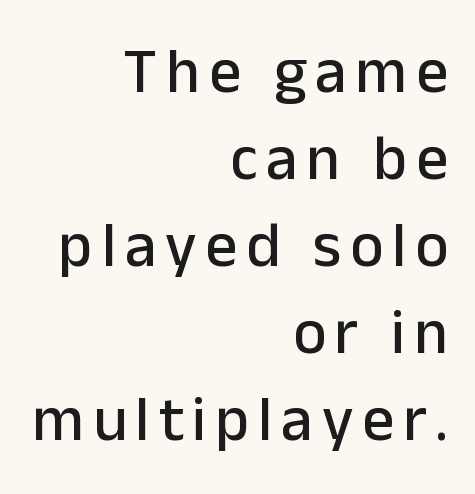
The image shows 63 px sans-serif type, upright; set right-aligned, normal line spacing (1.38x), not underlined; low stroke contrast and a medium x-height.
